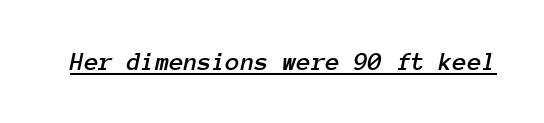
Q: Is the text italic (slanted)? A: Yes, it leans right by about 12 degrees.
Q: Is the text underlined? A: Yes.
Q: Is the spacing between letters normal or unusually wide? A: Normal.
